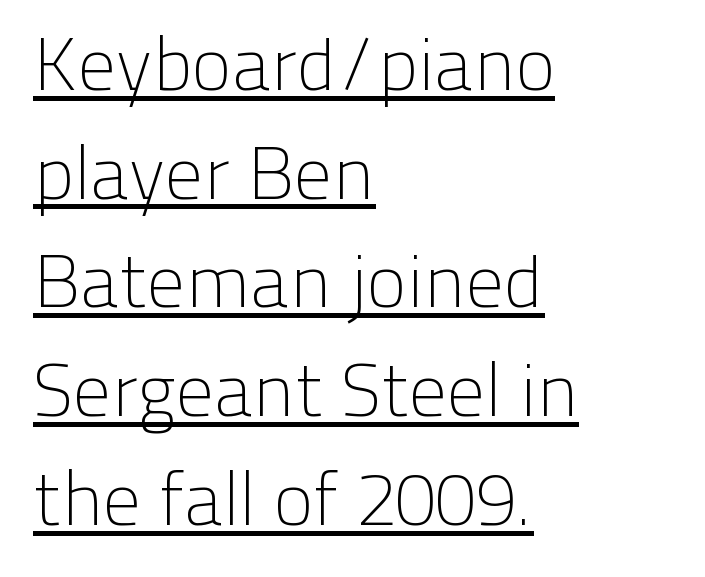
Every row of glyphs begins at an identical x-position on the left. The characters display no serif detailing; their extremities are plain. This is roman type, the default non-slanted kind. A typesetter would call this proportional, since set widths differ per character. The letterforms sit shoulder to shoulder at normal distance. Check the space under the baseline: a stroke is drawn there.
